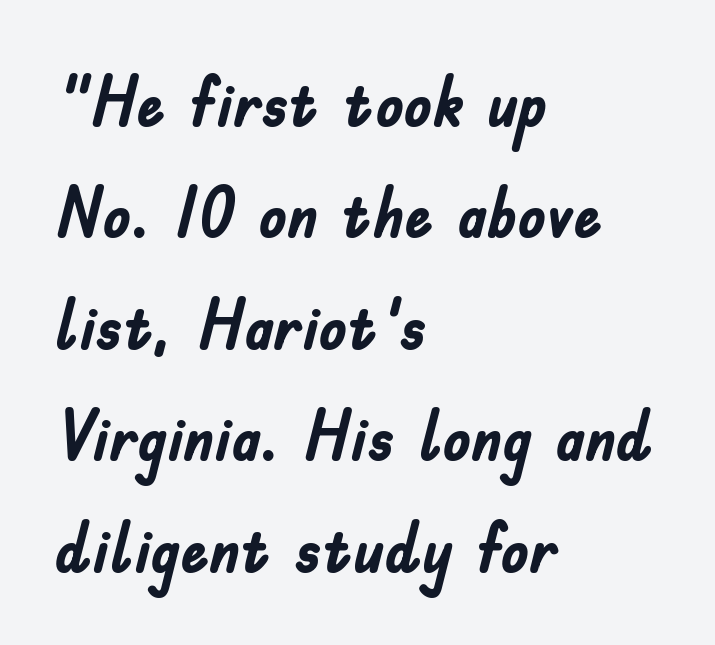
The image shows 71 px semibold, condensed sans-serif type; set left-aligned, normal line spacing (1.57x), normal letter spacing, not underlined; low stroke contrast and a small x-height.
